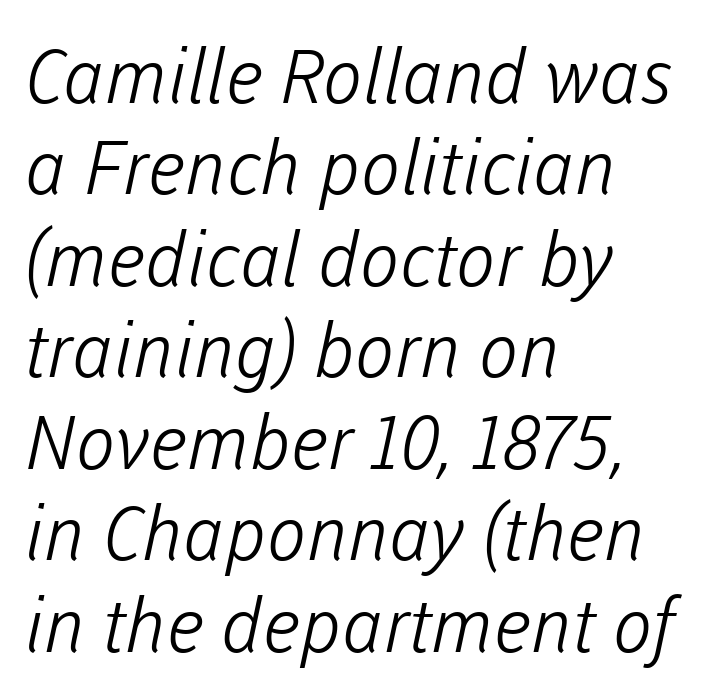
Descender tails drop into unmarked territory. Letters have the restrained weight of plain body copy at most. The tracking reads as untouched default to a designer's eye. In CSS terms this would be text-align: left. Unlike a traditional serif, this face leaves its strokes unadorned.
